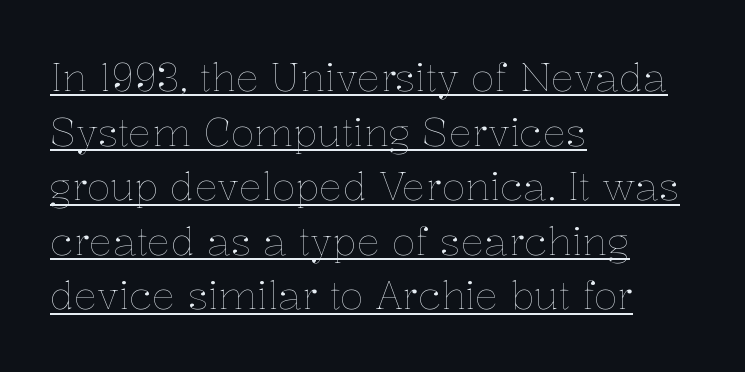
{"italic": "no", "bold": "no", "weight": "thin", "width": "normal", "stroke_contrast": "low", "x_height": "medium", "monospaced": "no", "underline": "yes", "align": "left", "line_spacing": "normal", "line_spacing_ratio": 1.4, "letter_spacing": "normal", "letter_spacing_em": 0.0, "glyph_px": 39}
